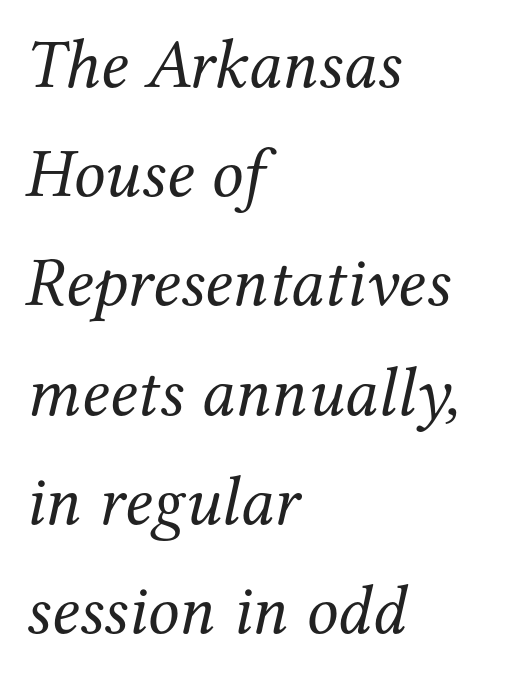
Q: Is the text bold? A: No.
Q: Is the text italic (slanted)? A: Yes, it leans right by about 12 degrees.
Q: Is the typeface a serif or a sans-serif typeface? A: Serif.
Q: Is the text underlined? A: No.
Q: How is the paragraph aligned? A: Left-aligned.
Q: Is the spacing between letters normal or unusually wide? A: Normal.
Q: Is the spacing between lines tight, normal or loose? A: Normal.
Q: Width (condensed, normal, or wide)? A: Normal.
Q: Stroke contrast? A: Medium.
Q: x-height? A: Medium.
Q: Monospaced? A: No.
